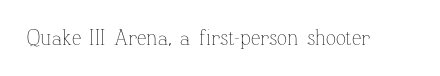
The passage shown is not underscored anywhere. The font's upright variant was chosen for this text. Stems here are at most as thick as an everyday book face. Observe the ordinary spacing: letters are neighbours, not strangers.
